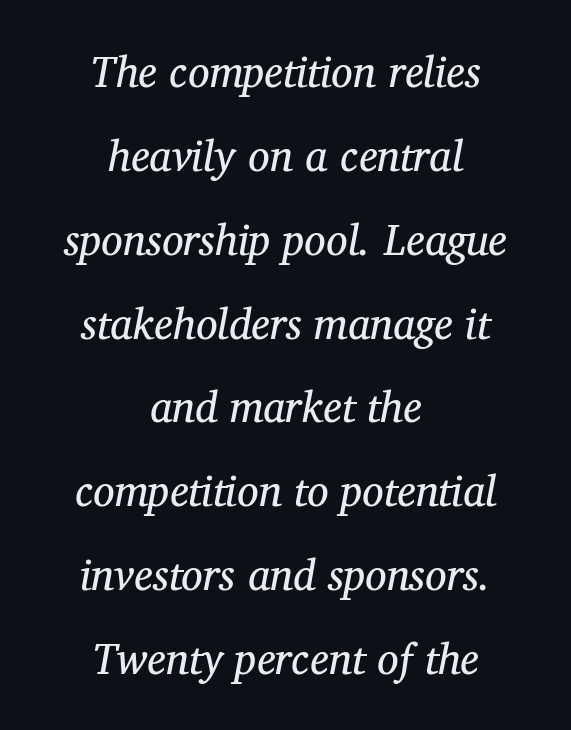
The image shows 43 px regular-weight serif type, italic (leaning right); set centered, loose line spacing (1.95x), normal letter spacing, not underlined; medium stroke contrast and a medium x-height.
